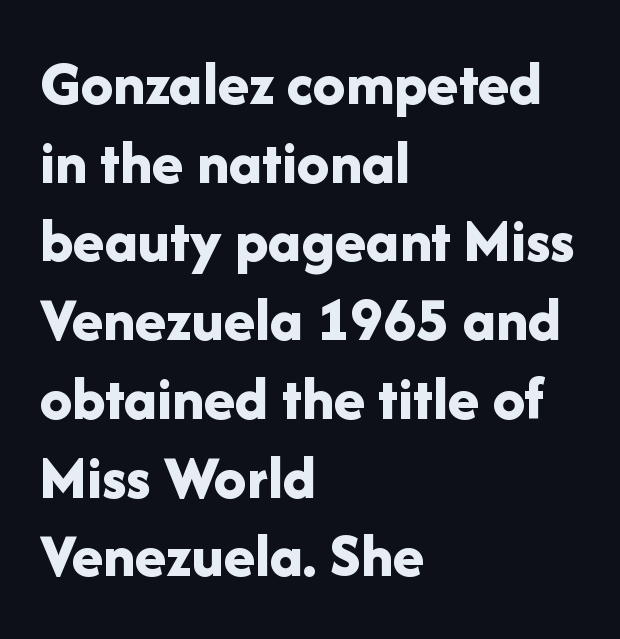
The image shows 64 px bold sans-serif type, upright; set left-aligned, line spacing 1.23x, normal letter spacing, not underlined; low stroke contrast and a medium x-height.
